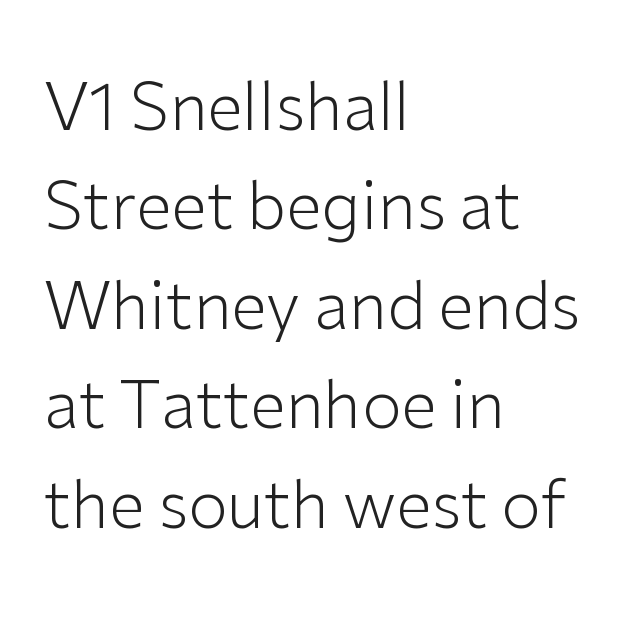
{"serif": "no", "italic": "no", "bold": "no", "weight": "light", "width": "normal", "stroke_contrast": "low", "x_height": "medium", "monospaced": "no", "underline": "no", "align": "left", "line_spacing": "normal", "line_spacing_ratio": 1.53, "letter_spacing": "normal", "letter_spacing_em": 0.0, "glyph_px": 65}
